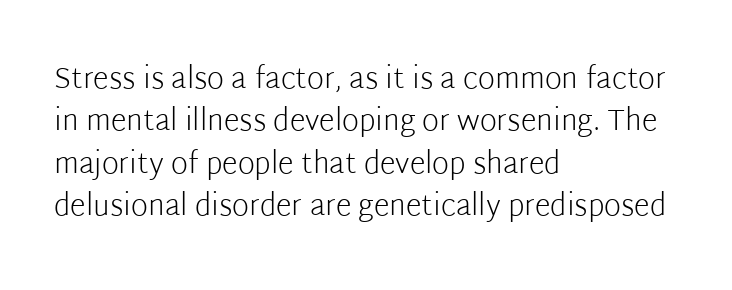
These glyphs show unthickened strokes, regular width or finer. Note the varied advance widths — an 'i' is clearly narrower than an 'm'. In terms of letterspacing, this is plain default setting. When letters stand straight like this, we call the style roman or upright. These lines are set flush left with a ragged right edge.
